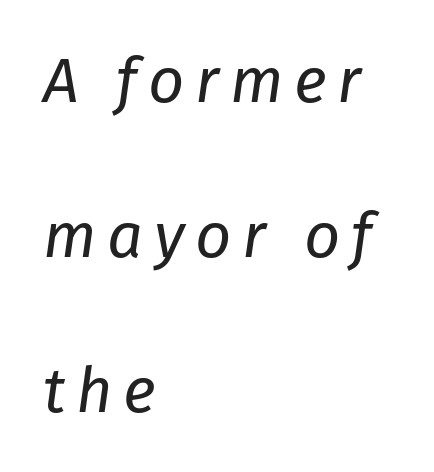
Q: Is the text bold? A: No.
Q: Is the text italic (slanted)? A: Yes, it leans right by about 8 degrees.
Q: Is the text underlined? A: No.
Q: How is the paragraph aligned? A: Left-aligned.
Q: Is the spacing between lines tight, normal or loose? A: Loose.
Q: Width (condensed, normal, or wide)? A: Normal.
Q: Stroke contrast? A: Low.
Q: x-height? A: Medium.
Q: Monospaced? A: No.
